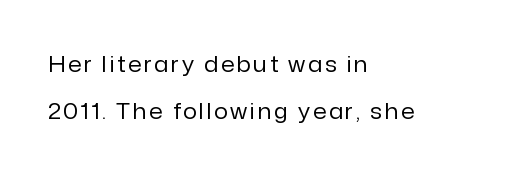
Check the space under the baseline: it is left empty. The vertical gap from one line to the next is large. Which margin do the lines hug? The left one — the right edge is uneven. The specimen reads as upright at a glance.
